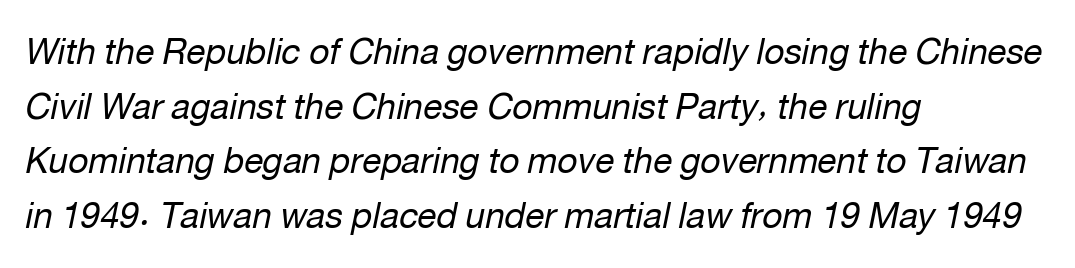
{"italic": "yes", "lean": "right", "slant_degrees": 12, "bold": "no", "weight": "regular", "width": "normal", "stroke_contrast": "low", "x_height": "medium", "monospaced": "no", "underline": "no", "align": "left", "line_spacing": "normal", "line_spacing_ratio": 1.56, "letter_spacing": "normal", "letter_spacing_em": 0.0, "glyph_px": 35}
